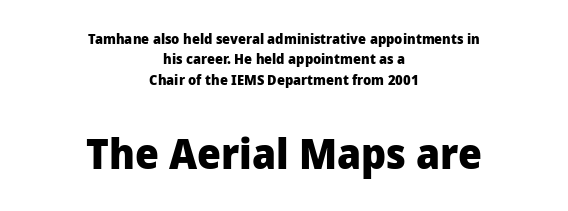
{"serif": "no", "italic": "no", "bold": "yes", "weight": "heavy", "width": "normal", "stroke_contrast": "low", "x_height": "medium", "monospaced": "no", "underline": "no", "align": "center", "line_spacing": "normal", "line_spacing_ratio": 1.46, "letter_spacing": "normal", "letter_spacing_em": 0.0, "larger_block": "second", "size_ratio": 3.0, "glyph_px": 42}
